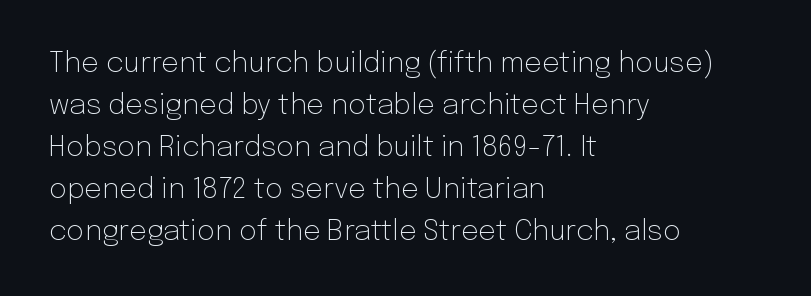
What's the leading like? Ordinary, nothing unusual. Heft: none added — not bold. The zone under the glyphs is completely vacant. Characters remain perfectly vertical along every line. This is sans-serif lettering, the kind often seen on screens and signage. The rendering uses natural spacing where letterforms have individual widths.
